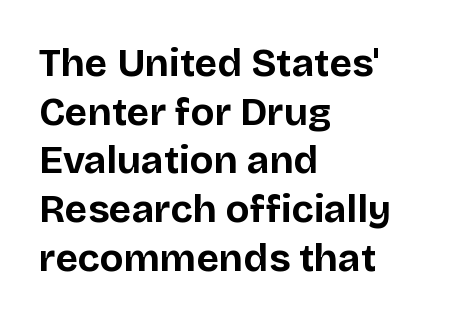
{"serif": "no", "italic": "no", "bold": "yes", "weight": "bold", "width": "normal", "stroke_contrast": "low", "x_height": "large", "monospaced": "no", "underline": "no", "align": "left", "line_spacing": "normal", "line_spacing_ratio": 1.25, "letter_spacing": "normal", "letter_spacing_em": 0.0, "glyph_px": 39}
